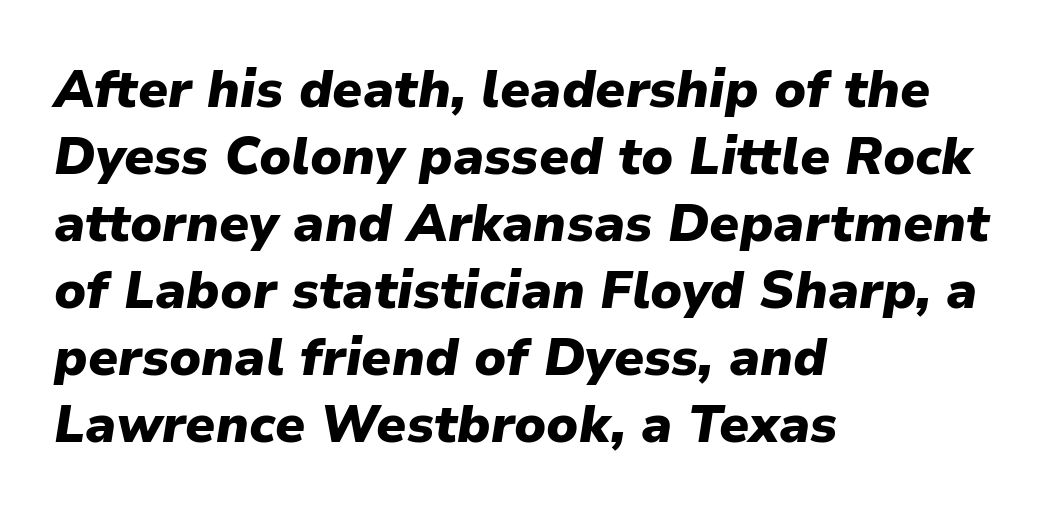
The image shows 52 px heavy type, italic (leaning right); set left-aligned, normal line spacing (1.29x), normal letter spacing, not underlined; low stroke contrast and a medium x-height.
